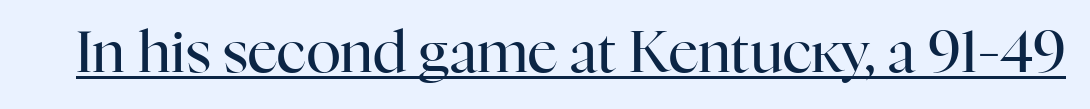
{"serif": "yes", "italic": "no", "bold": "no", "weight": "regular", "width": "normal", "stroke_contrast": "high", "x_height": "medium", "monospaced": "no", "underline": "yes", "letter_spacing": "normal", "letter_spacing_em": 0.0, "glyph_px": 58}
